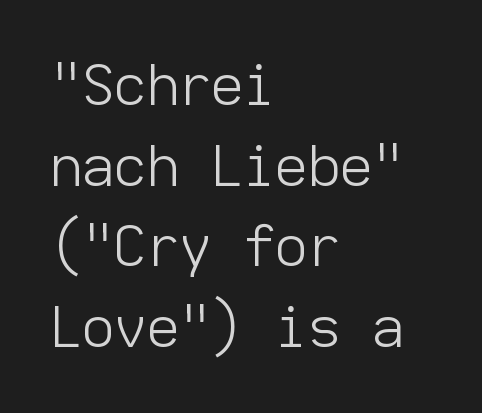
Q: Is the text bold? A: No.
Q: Is the text italic (slanted)? A: No, it is upright.
Q: Is the typeface a serif or a sans-serif typeface? A: Sans-serif.
Q: Is the text underlined? A: No.
Q: How is the paragraph aligned? A: Left-aligned.
Q: Is the spacing between letters normal or unusually wide? A: Normal.
Q: Is the spacing between lines tight, normal or loose? A: Normal.
Q: Width (condensed, normal, or wide)? A: Normal.
Q: Stroke contrast? A: Low.
Q: x-height? A: Medium.
Q: Monospaced? A: Yes.
